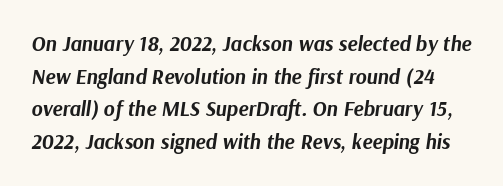
Q: Is the text bold? A: Yes.
Q: Is the text italic (slanted)? A: Yes, it leans right by about 9 degrees.
Q: Is the text underlined? A: No.
Q: Is the spacing between letters normal or unusually wide? A: Normal.
Q: Is the spacing between lines tight, normal or loose? A: Normal.
